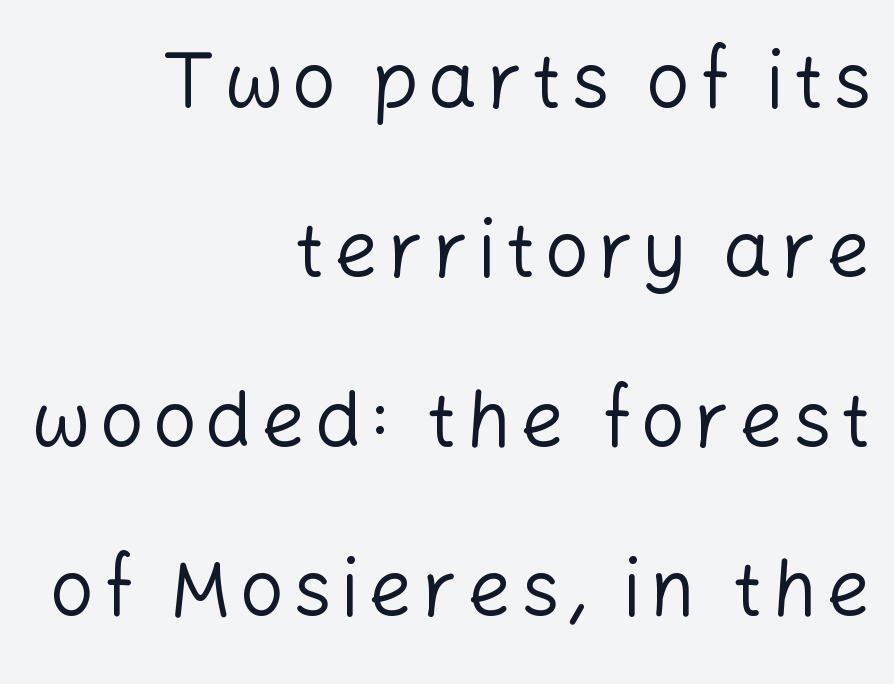
Line spacing here is loose. A clean baseline with only descenders dipping below it. I'd call this a sans setting — the letters go barefoot. Nope, not italic — everything's standing straight. Short and long lines alike share a common ending point at right.
